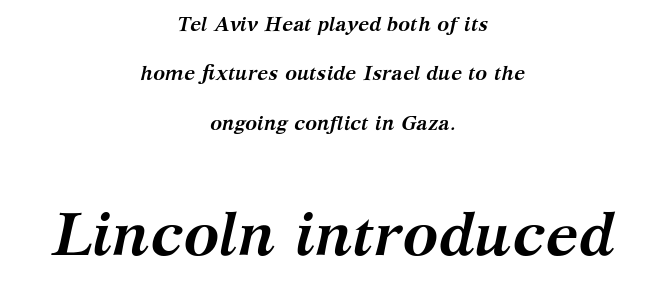
{"serif": "yes", "italic": "yes", "lean": "right", "slant_degrees": 12, "bold": "yes", "weight": "semibold", "width": "normal", "stroke_contrast": "medium", "x_height": "medium", "monospaced": "no", "underline": "no", "align": "center", "line_spacing": "loose", "line_spacing_ratio": 2.47, "letter_spacing": "normal", "letter_spacing_em": 0.0, "larger_block": "second", "size_ratio": 3.0, "glyph_px": 60}
